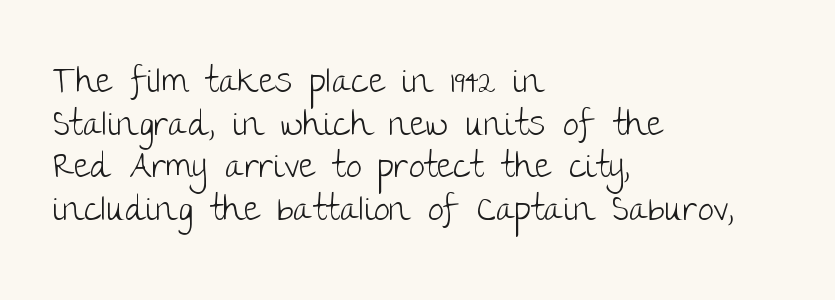
{"serif": "no", "italic": "no", "bold": "no", "weight": "light", "width": "normal", "stroke_contrast": "low", "x_height": "large", "monospaced": "no", "underline": "no", "align": "left", "line_spacing_ratio": 1.22, "letter_spacing": "normal", "letter_spacing_em": 0.0, "glyph_px": 35}
